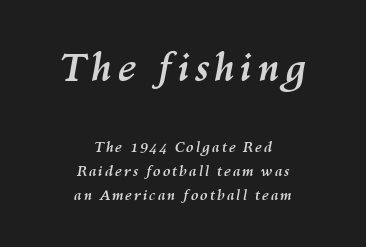
Note: larger setting up top, smaller setting below. One-word summary of the alignment: center. The typography opts for an oblique posture over an upright one. Each glyph is drawn with heavy, bold strokes. The zone under the glyphs is completely vacant.
